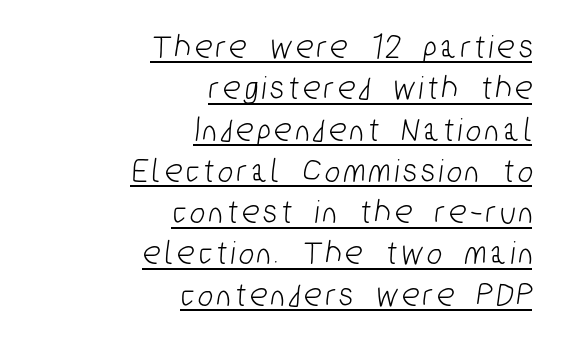
The image shows 35 px condensed sans-serif type; set right-aligned, line spacing 1.18x, underlined; low stroke contrast and a medium x-height.
